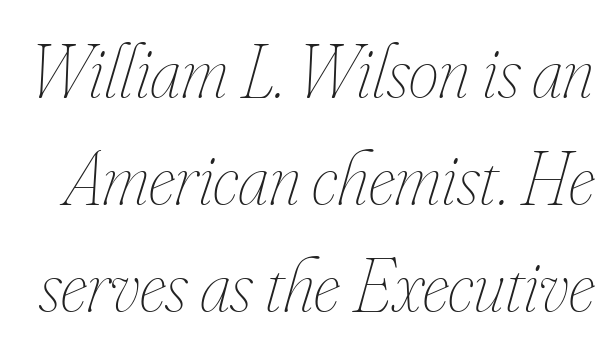
Line spacing here is normal. The typography opts for an oblique posture over an upright one. This rendering leaves character spacing at its baseline value. Do the characters align in a grid? No, the font is proportional. Stem width sits at or under what a default text font uses.
